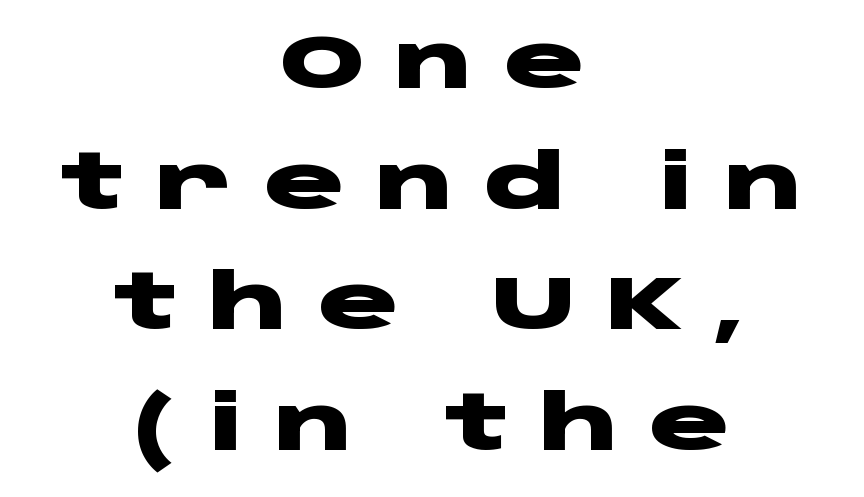
Q: Is the text bold? A: Yes.
Q: Is the text italic (slanted)? A: No, it is upright.
Q: Is the typeface a serif or a sans-serif typeface? A: Sans-serif.
Q: Is the text underlined? A: No.
Q: How is the paragraph aligned? A: Centered.
Q: Is the spacing between letters normal or unusually wide? A: Unusually wide.
Q: Is the spacing between lines tight, normal or loose? A: Normal.
Q: Width (condensed, normal, or wide)? A: Wide.
Q: Stroke contrast? A: Low.
Q: x-height? A: Large.
Q: Monospaced? A: No.
